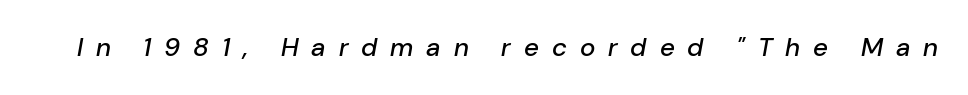
Q: Is the text italic (slanted)? A: Yes, it leans right by about 10 degrees.
Q: Is the text underlined? A: No.
Q: Is the spacing between letters normal or unusually wide? A: Unusually wide.
